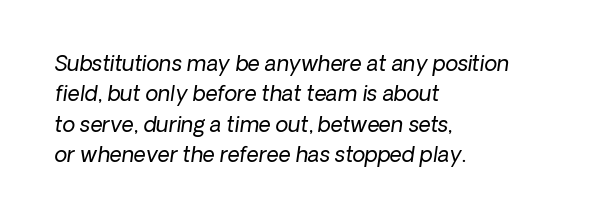
The image shows 21 px text type, italic (leaning right); set left-aligned, normal line spacing (1.45x), normal letter spacing, not underlined.
